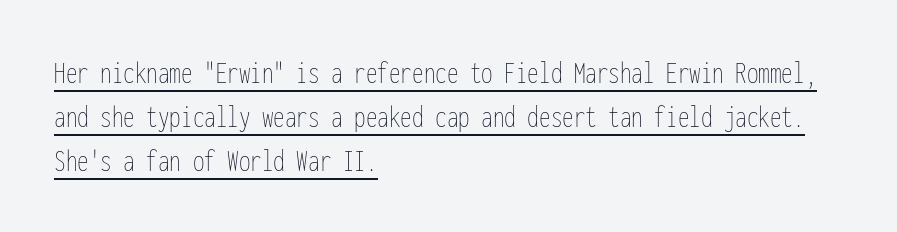
The image shows 33 px thin, condensed type, upright, monospaced; set left-aligned, normal line spacing (1.33x), normal letter spacing, underlined; low stroke contrast and a medium x-height.
